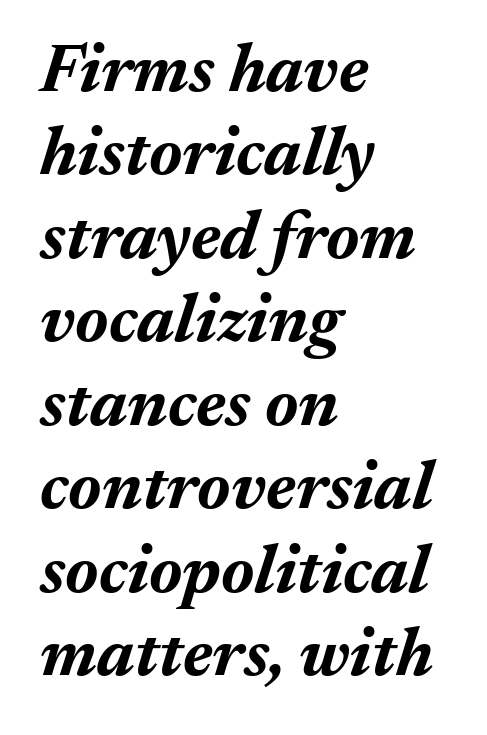
Q: Is the text bold? A: Yes.
Q: Is the text italic (slanted)? A: Yes, it leans right by about 17 degrees.
Q: Is the text underlined? A: No.
Q: How is the paragraph aligned? A: Left-aligned.
Q: Is the spacing between letters normal or unusually wide? A: Normal.
Q: Width (condensed, normal, or wide)? A: Normal.
Q: Stroke contrast? A: Medium.
Q: x-height? A: Medium.
Q: Monospaced? A: No.
